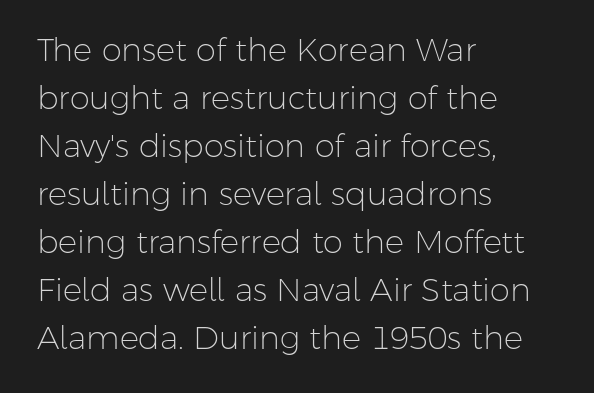
The image shows 32 px light sans-serif type, upright; set left-aligned, normal line spacing (1.5x), normal letter spacing, not underlined; low stroke contrast and a medium x-height.
